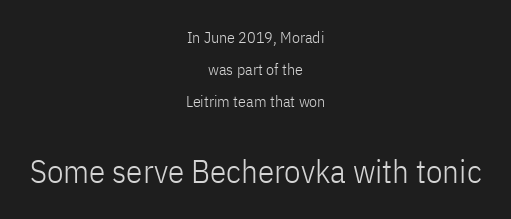
The image shows 33 px light, condensed sans-serif type, upright; set centered, loose line spacing (2.01x), normal letter spacing, not underlined; the second (bottom) block is 2.06x larger; low stroke contrast and a medium x-height.
